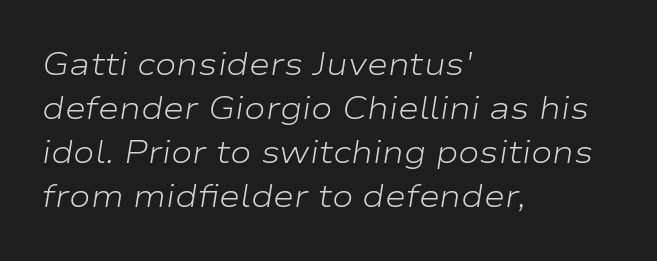
{"italic": "yes", "lean": "right", "slant_degrees": 9, "bold": "no", "weight": "light", "width": "wide", "stroke_contrast": "low", "x_height": "medium", "monospaced": "no", "underline": "no", "align": "left", "line_spacing": "normal", "line_spacing_ratio": 1.37, "letter_spacing": "normal", "letter_spacing_em": 0.0, "glyph_px": 32}
